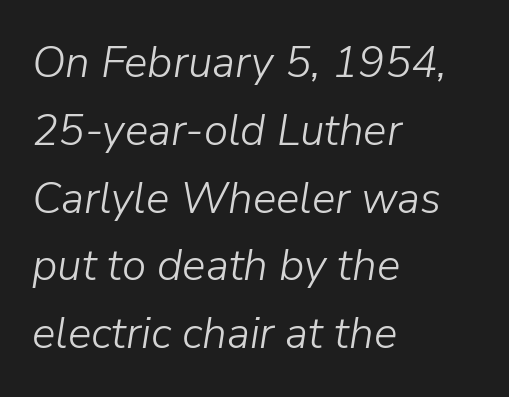
Q: Is the text bold? A: No.
Q: Is the text italic (slanted)? A: Yes, it leans right by about 9 degrees.
Q: Is the text underlined? A: No.
Q: How is the paragraph aligned? A: Left-aligned.
Q: Is the spacing between letters normal or unusually wide? A: Normal.
Q: Is the spacing between lines tight, normal or loose? A: Normal.
Q: Width (condensed, normal, or wide)? A: Normal.
Q: Stroke contrast? A: Low.
Q: x-height? A: Medium.
Q: Monospaced? A: No.
